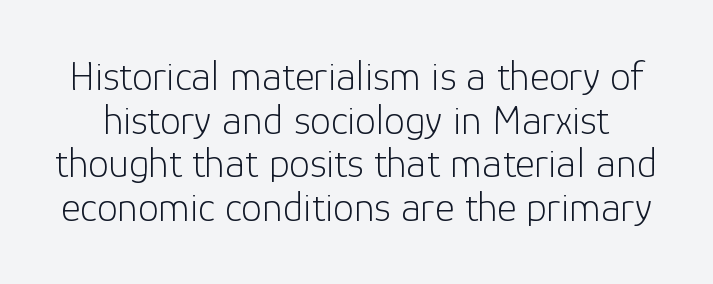
The image shows 42 px light sans-serif type, upright; set tight line spacing (1.04x), normal letter spacing, not underlined; low stroke contrast and a medium x-height.
